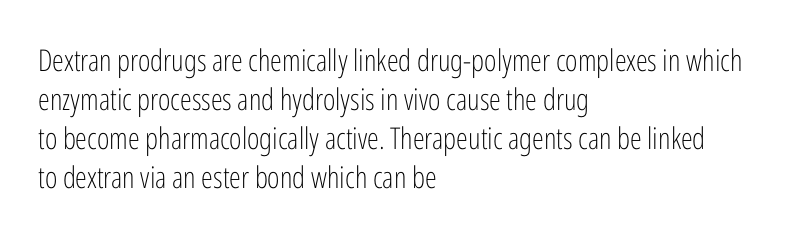
{"serif": "no", "italic": "no", "bold": "no", "weight": "light", "width": "condensed", "stroke_contrast": "low", "x_height": "medium", "monospaced": "no", "underline": "no", "align": "left", "line_spacing": "normal", "line_spacing_ratio": 1.3, "letter_spacing": "normal", "letter_spacing_em": 0.0, "glyph_px": 30}
